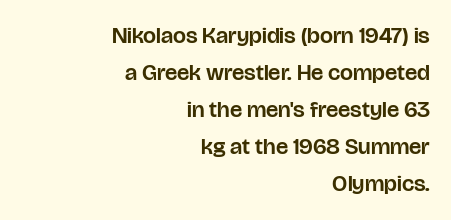
{"italic": "no", "underline": "no", "align": "right", "line_spacing": "normal", "line_spacing_ratio": 1.61, "letter_spacing": "normal", "letter_spacing_em": 0.0, "glyph_px": 23}
